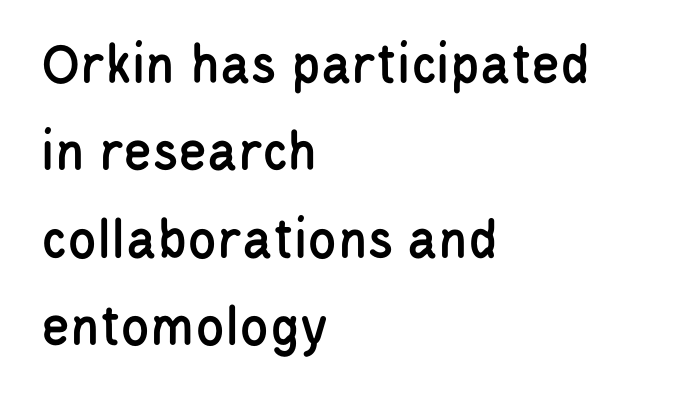
The image shows 59 px condensed sans-serif type, upright; set left-aligned, normal line spacing (1.48x), normal letter spacing, not underlined; low stroke contrast and a large x-height.
